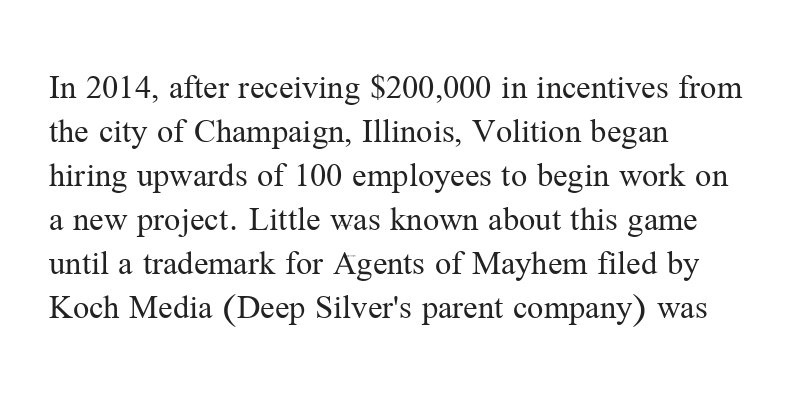
{"serif": "yes", "italic": "no", "bold": "no", "weight": "regular", "width": "normal", "stroke_contrast": "medium", "x_height": "medium", "monospaced": "no", "underline": "no", "align": "left", "line_spacing_ratio": 1.22, "letter_spacing": "normal", "letter_spacing_em": 0.0, "glyph_px": 36}
